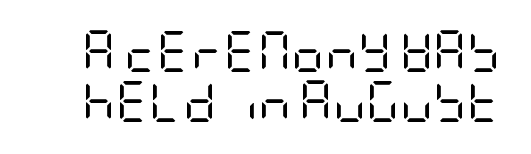
The image shows 41 px regular-weight, condensed sans-serif type, upright; set line spacing 1.22x, normal letter spacing, not underlined; low stroke contrast and a large x-height.
